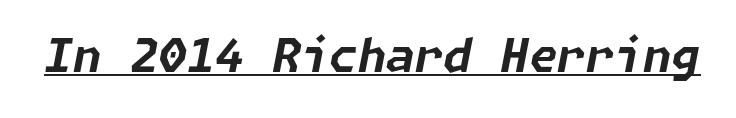
Notice how thick the strokes are: this is what a full bold looks like. Quick note: underline on. The tracking reads as untouched default to a designer's eye. Notice how the stems are inclined rather than vertical — that's the hallmark of italics.
